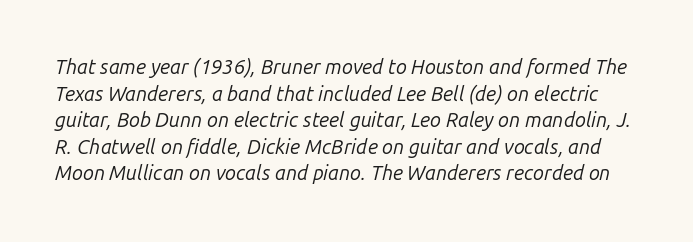
The letters look calm and open, with moderate or lighter stems. This sample uses plain, unmodified letter spacing. Every character sits at an angle, as italics do. The string is rendered with underlining switched off.
